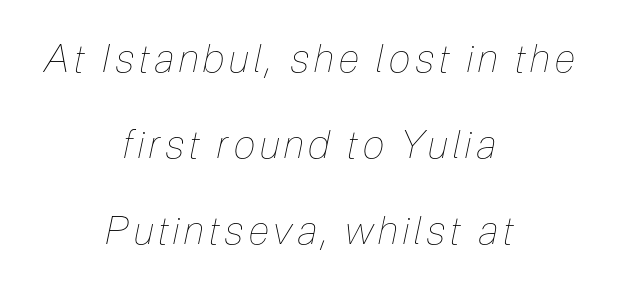
Q: Is the text bold? A: No.
Q: Is the text italic (slanted)? A: Yes, it leans right by about 12 degrees.
Q: Is the text underlined? A: No.
Q: How is the paragraph aligned? A: Centered.
Q: Is the spacing between lines tight, normal or loose? A: Loose.
Q: Width (condensed, normal, or wide)? A: Condensed.
Q: Stroke contrast? A: Low.
Q: x-height? A: Medium.
Q: Monospaced? A: No.
